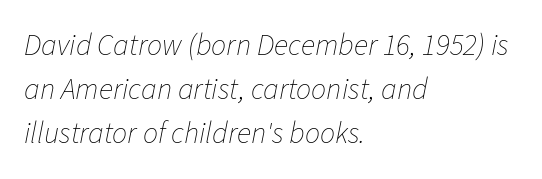
Q: Is the text bold? A: No.
Q: Is the text italic (slanted)? A: Yes, it leans right by about 11 degrees.
Q: Is the text underlined? A: No.
Q: How is the paragraph aligned? A: Left-aligned.
Q: Is the spacing between letters normal or unusually wide? A: Normal.
Q: Is the spacing between lines tight, normal or loose? A: Normal.
Q: Width (condensed, normal, or wide)? A: Normal.
Q: Stroke contrast? A: Low.
Q: x-height? A: Medium.
Q: Monospaced? A: No.
